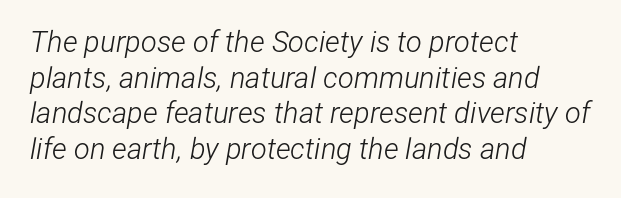
Bold? No — there's no thickening of the strokes. Varying glyph widths throughout — classic text-font behaviour. The specimen reads as italic at a glance. Characters follow at the spacing the type designer built in. Clear beneath every line of the passage.
